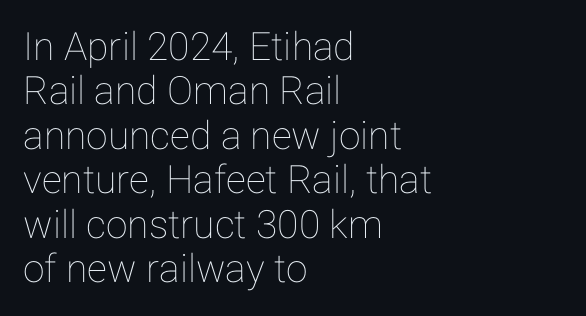
The image shows 39 px text type, upright; set left-aligned, tight line spacing (1.14x), normal letter spacing, not underlined; low stroke contrast and a medium x-height.
